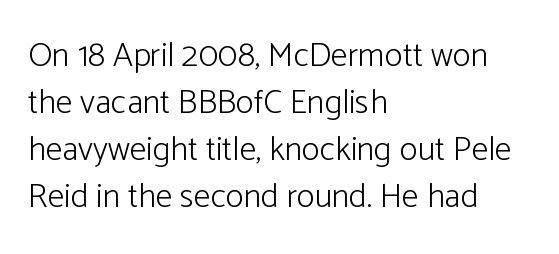
These lines are rendered in a variable-pitch font. This sample keeps an unexceptional amount of space between lines. Lines of text with bare space underneath. Serif or sans? Sans — the stroke terminals are bare.
